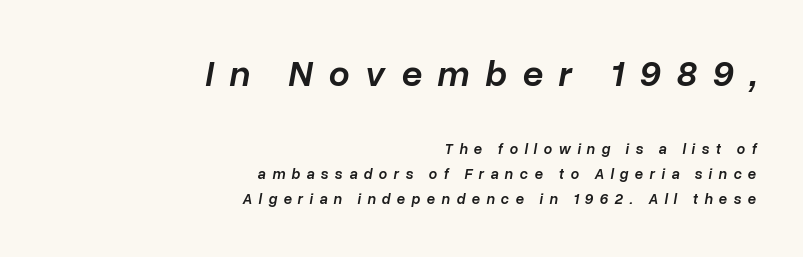
{"italic": "yes", "lean": "right", "slant_degrees": 10, "bold": "semi", "weight": "semibold", "width": "normal", "stroke_contrast": "low", "x_height": "medium", "monospaced": "no", "underline": "no", "align": "right", "line_spacing": "normal", "line_spacing_ratio": 1.67, "letter_spacing": "wide", "letter_spacing_em": 0.42, "larger_block": "first", "size_ratio": 2.47, "glyph_px": 37}
